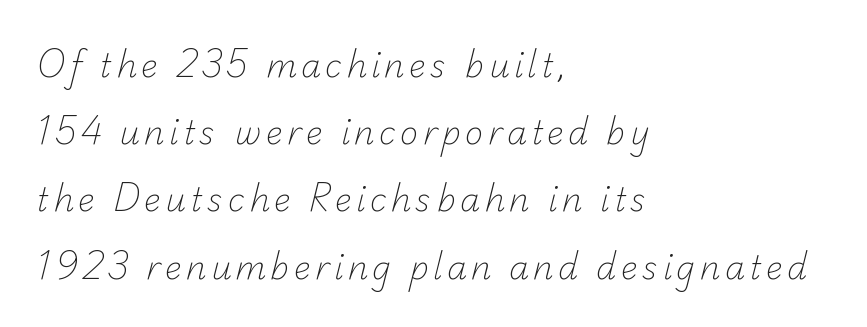
Q: Is the text bold? A: No.
Q: Is the typeface a serif or a sans-serif typeface? A: Sans-serif.
Q: Is the text underlined? A: No.
Q: How is the paragraph aligned? A: Left-aligned.
Q: Is the spacing between lines tight, normal or loose? A: Loose.
Q: Width (condensed, normal, or wide)? A: Normal.
Q: Stroke contrast? A: Low.
Q: x-height? A: Small.
Q: Monospaced? A: No.
